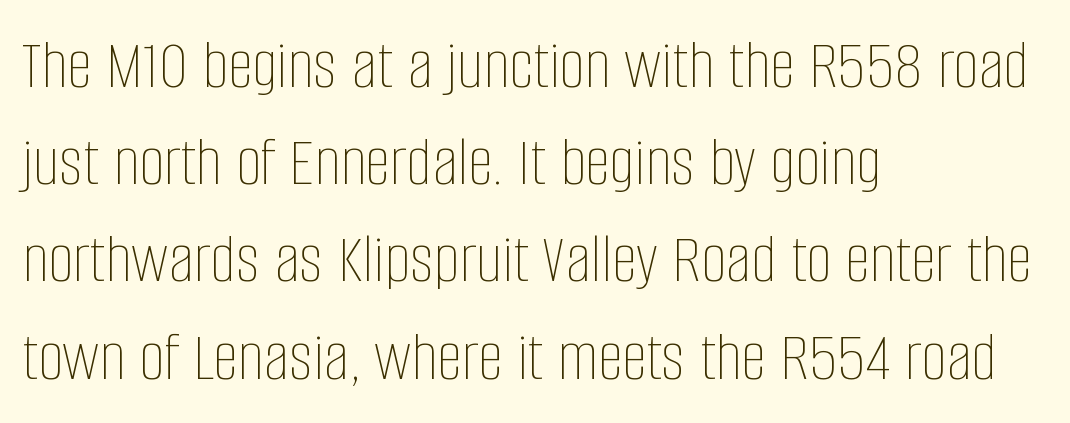
{"italic": "no", "bold": "no", "weight": "thin", "width": "condensed", "stroke_contrast": "low", "x_height": "large", "monospaced": "no", "underline": "no", "align": "left", "line_spacing": "normal", "line_spacing_ratio": 1.35, "letter_spacing": "normal", "letter_spacing_em": 0.0, "glyph_px": 72}
